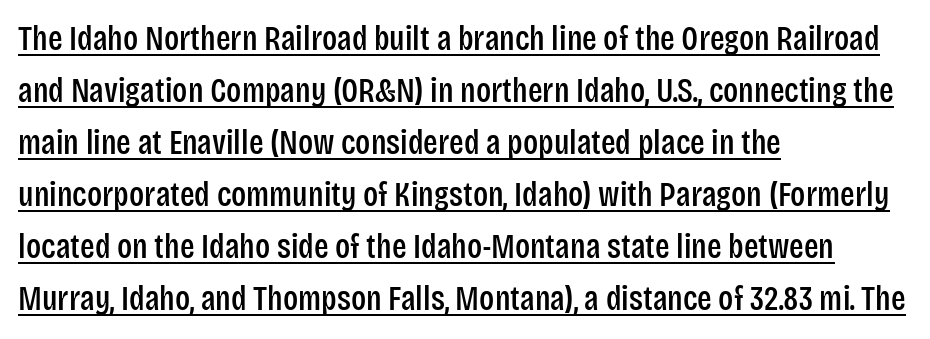
Q: Is the text italic (slanted)? A: No, it is upright.
Q: Is the typeface a serif or a sans-serif typeface? A: Sans-serif.
Q: Is the text underlined? A: Yes.
Q: How is the paragraph aligned? A: Left-aligned.
Q: Is the spacing between letters normal or unusually wide? A: Normal.
Q: Is the spacing between lines tight, normal or loose? A: Normal.
Q: Width (condensed, normal, or wide)? A: Condensed.
Q: Stroke contrast? A: Low.
Q: x-height? A: Large.
Q: Monospaced? A: No.
